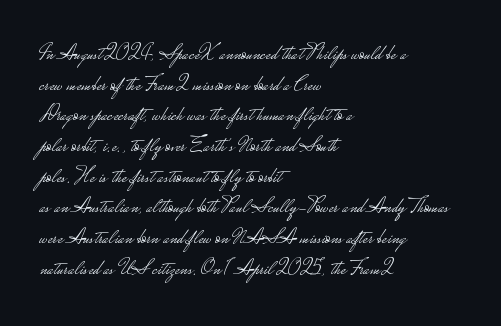
{"bold": "no", "underline": "no", "align": "left", "line_spacing": "normal", "line_spacing_ratio": 1.46, "letter_spacing": "normal", "letter_spacing_em": 0.0, "glyph_px": 21}
